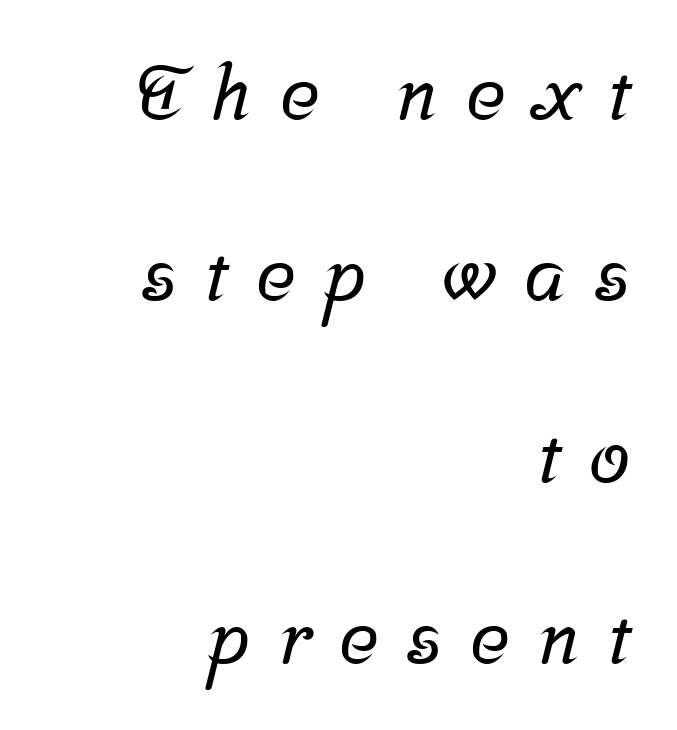
{"width": "normal", "stroke_contrast": "low", "x_height": "medium", "monospaced": "no", "underline": "no", "align": "right", "line_spacing": "loose", "line_spacing_ratio": 2.42, "letter_spacing": "wide", "letter_spacing_em": 0.38, "glyph_px": 75}
